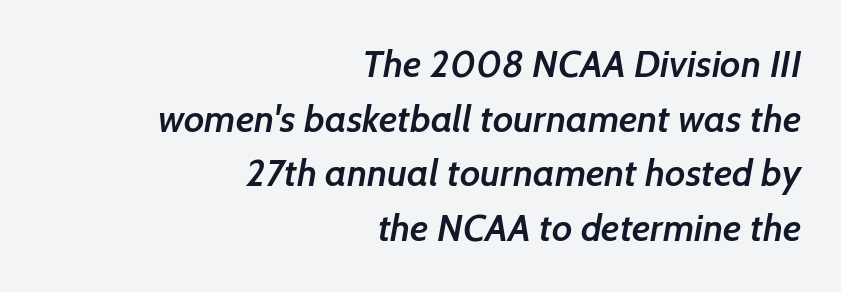
Q: Is the text bold? A: Semi-bold.
Q: Is the typeface a serif or a sans-serif typeface? A: Sans-serif.
Q: Is the text underlined? A: No.
Q: How is the paragraph aligned? A: Right-aligned.
Q: Is the spacing between letters normal or unusually wide? A: Normal.
Q: Is the spacing between lines tight, normal or loose? A: Normal.
Q: Width (condensed, normal, or wide)? A: Normal.
Q: Stroke contrast? A: Low.
Q: x-height? A: Medium.
Q: Monospaced? A: No.
